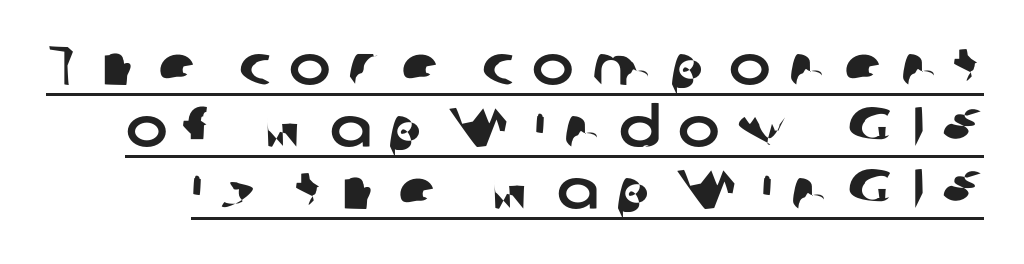
Think of a printed novel: that variable character pitch is what you see here. Interline gaps are noticeably narrow in this sample. This sample carries an underscore along the baseline area. Loose tracking; the words dissolve into strings of separated letters. A sans-serif font was chosen for this passage.
